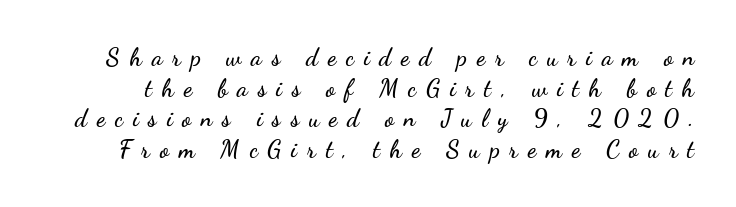
{"underline": "no", "line_spacing": "normal", "line_spacing_ratio": 1.28, "letter_spacing": "wide", "letter_spacing_em": 0.41, "glyph_px": 24}
